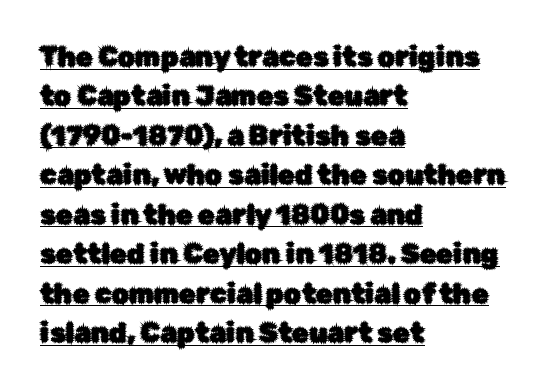
{"italic": "no", "underline": "yes", "align": "left", "line_spacing": "normal", "line_spacing_ratio": 1.46, "letter_spacing": "normal", "letter_spacing_em": 0.0, "glyph_px": 27}
